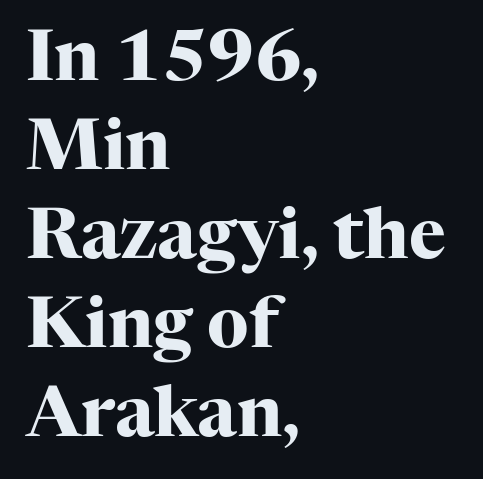
{"serif": "yes", "italic": "no", "bold": "yes", "weight": "heavy", "width": "normal", "stroke_contrast": "high", "x_height": "medium", "monospaced": "no", "underline": "no", "align": "left", "line_spacing": "normal", "line_spacing_ratio": 1.27, "letter_spacing": "normal", "letter_spacing_em": 0.0, "glyph_px": 70}
